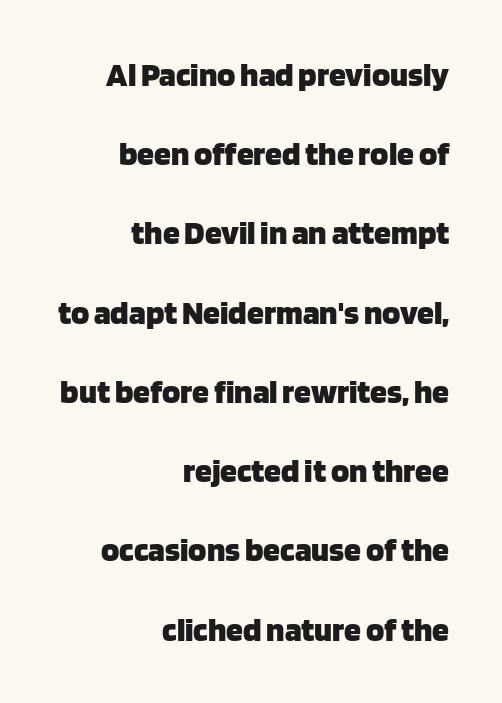
{"serif": "no", "italic": "no", "bold": "yes", "weight": "heavy", "width": "normal", "stroke_contrast": "low", "x_height": "large", "monospaced": "no", "underline": "no", "align": "right", "line_spacing": "loose", "line_spacing_ratio": 2.33, "letter_spacing": "normal", "letter_spacing_em": 0.0, "glyph_px": 34}
